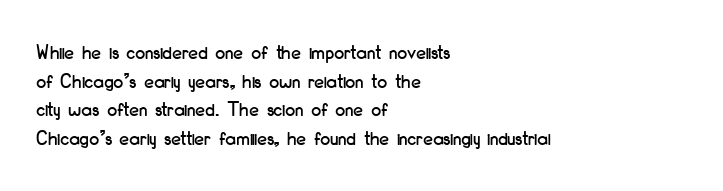
{"italic": "no", "underline": "no", "align": "left", "line_spacing": "normal", "line_spacing_ratio": 1.3, "letter_spacing": "normal", "letter_spacing_em": 0.0, "glyph_px": 22}
